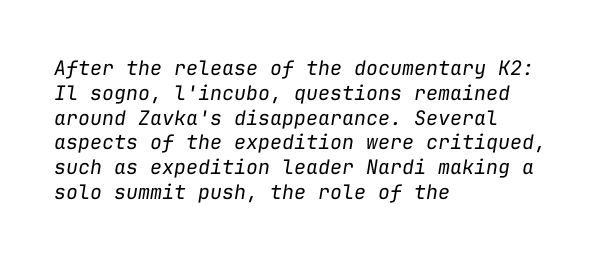
{"italic": "yes", "lean": "right", "slant_degrees": 9, "bold": "no", "underline": "no", "align": "left", "line_spacing_ratio": 1.24, "letter_spacing": "normal", "letter_spacing_em": 0.0, "glyph_px": 20}
